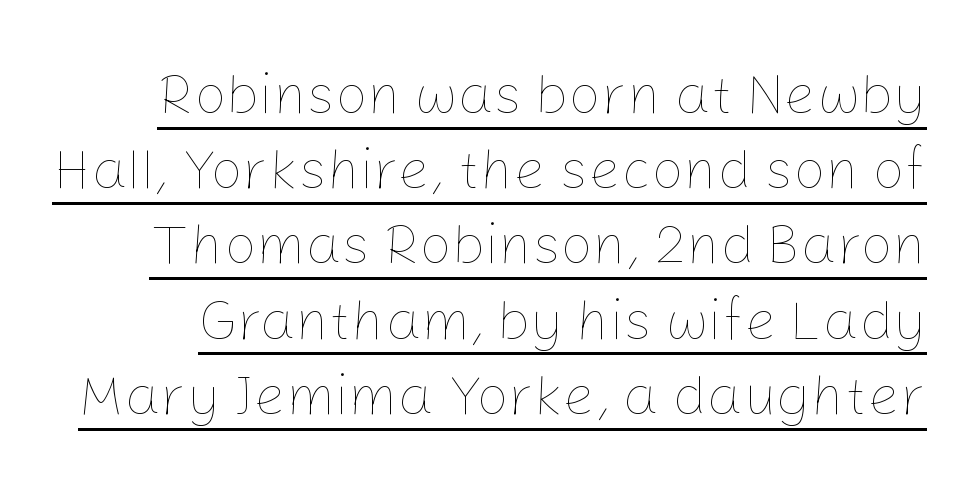
{"italic": "no", "bold": "no", "weight": "thin", "width": "normal", "stroke_contrast": "low", "x_height": "medium", "monospaced": "no", "underline": "yes", "line_spacing": "normal", "line_spacing_ratio": 1.32, "letter_spacing": "normal", "letter_spacing_em": 0.0, "glyph_px": 57}
